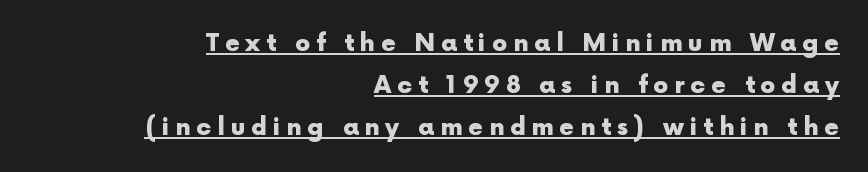
{"italic": "no", "bold": "yes", "underline": "yes", "align": "right", "line_spacing_ratio": 1.75, "letter_spacing": "wide", "letter_spacing_em": 0.24, "glyph_px": 24}
